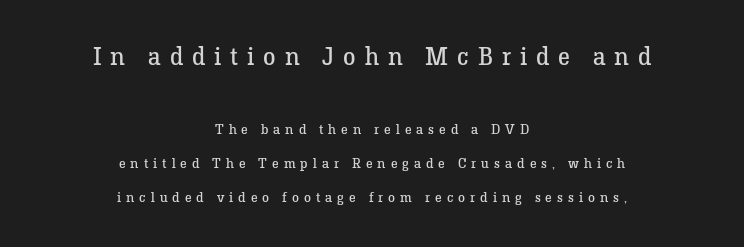
{"italic": "no", "bold": "no", "underline": "no", "align": "center", "line_spacing": "loose", "line_spacing_ratio": 2.42, "letter_spacing": "wide", "letter_spacing_em": 0.36, "larger_block": "first", "size_ratio": 1.79, "glyph_px": 25}
